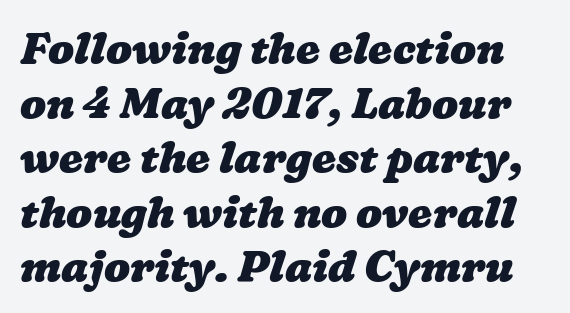
{"bold": "yes", "weight": "heavy", "width": "wide", "stroke_contrast": "low", "x_height": "medium", "monospaced": "no", "underline": "no", "line_spacing": "normal", "line_spacing_ratio": 1.27, "letter_spacing": "normal", "letter_spacing_em": 0.0, "glyph_px": 43}
